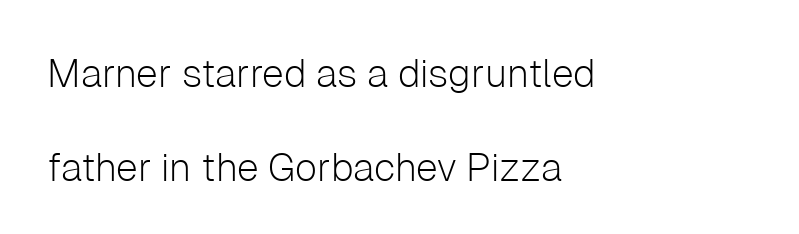
Q: Is the text bold? A: No.
Q: Is the text italic (slanted)? A: No, it is upright.
Q: Is the typeface a serif or a sans-serif typeface? A: Sans-serif.
Q: Is the text underlined? A: No.
Q: How is the paragraph aligned? A: Left-aligned.
Q: Is the spacing between letters normal or unusually wide? A: Normal.
Q: Is the spacing between lines tight, normal or loose? A: Loose.
Q: Width (condensed, normal, or wide)? A: Normal.
Q: Stroke contrast? A: Low.
Q: x-height? A: Medium.
Q: Monospaced? A: No.
